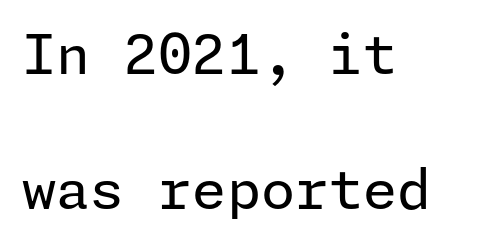
{"serif": "no", "italic": "no", "bold": "no", "weight": "regular", "width": "normal", "stroke_contrast": "low", "x_height": "medium", "underline": "no", "align": "left", "line_spacing": "loose", "line_spacing_ratio": 2.46, "letter_spacing": "normal", "letter_spacing_em": 0.0, "glyph_px": 55}
